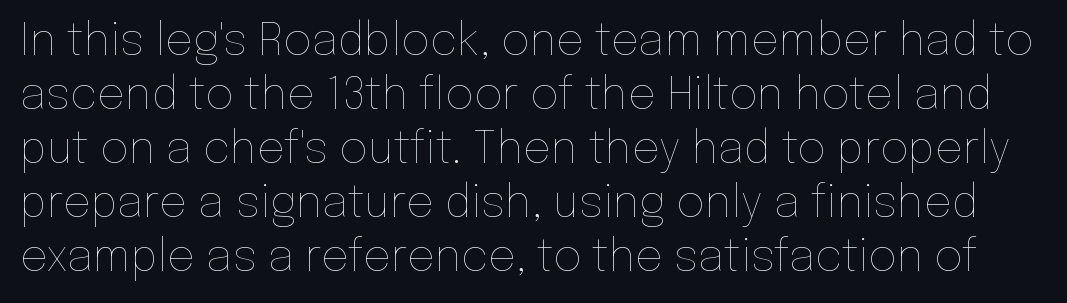
Q: Is the text bold? A: No.
Q: Is the text italic (slanted)? A: No, it is upright.
Q: Is the text underlined? A: No.
Q: Is the spacing between letters normal or unusually wide? A: Normal.
Q: Width (condensed, normal, or wide)? A: Normal.
Q: Stroke contrast? A: Low.
Q: x-height? A: Medium.
Q: Monospaced? A: No.
